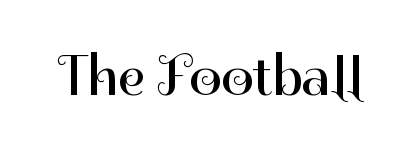
The image shows 57 px regular-weight sans-serif type, upright; set normal letter spacing, not underlined; high stroke contrast and a medium x-height.
